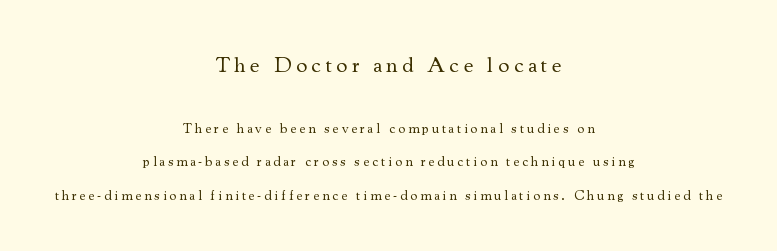
Every row of glyphs is offset so its center matches the block's center. This layout puts the oversized block above and the modest block below. Tall strokes in this sample are plumb rather than angled. Lines of text with bare space underneath.
